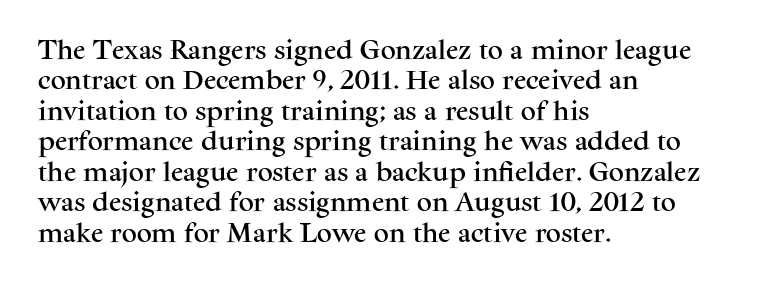
A bare baseline throughout the passage. This rendering uses left alignment, leaving the right contour irregular. Vertical strokes here are truly vertical. Glyph-to-glyph distance matches everyday printed text. If you measured baseline to baseline, you'd find a middling distance.
